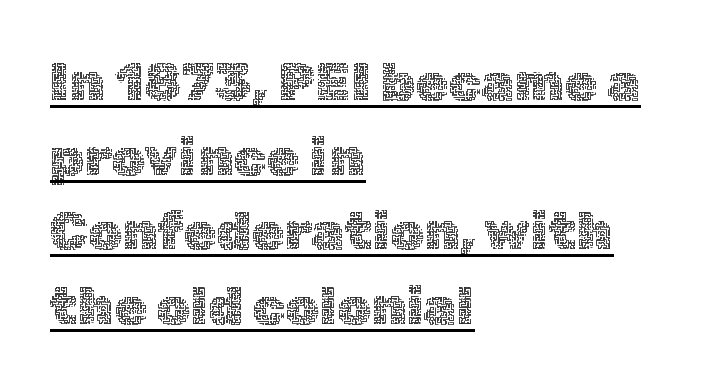
The image shows 53 px thin type, upright; set left-aligned, normal line spacing (1.41x), normal letter spacing, underlined; a medium x-height.
